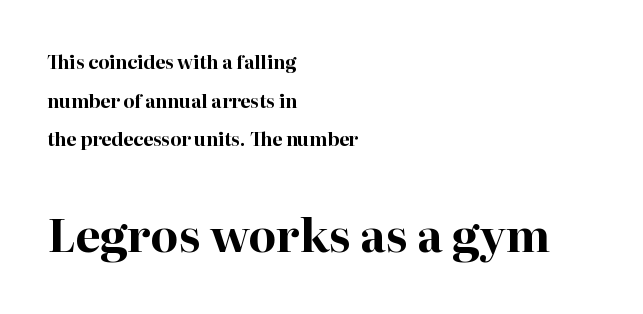
Q: Is the text bold? A: Yes.
Q: Is the text italic (slanted)? A: No, it is upright.
Q: Is the typeface a serif or a sans-serif typeface? A: Serif.
Q: Is the text underlined? A: No.
Q: How is the paragraph aligned? A: Left-aligned.
Q: Is the spacing between letters normal or unusually wide? A: Normal.
Q: Is the spacing between lines tight, normal or loose? A: Loose.
Q: Which block of text is set in a larger size, the first (top) or the second (bottom)? A: The second (bottom) one.
Q: Width (condensed, normal, or wide)? A: Normal.
Q: Stroke contrast? A: High.
Q: x-height? A: Medium.
Q: Monospaced? A: No.
